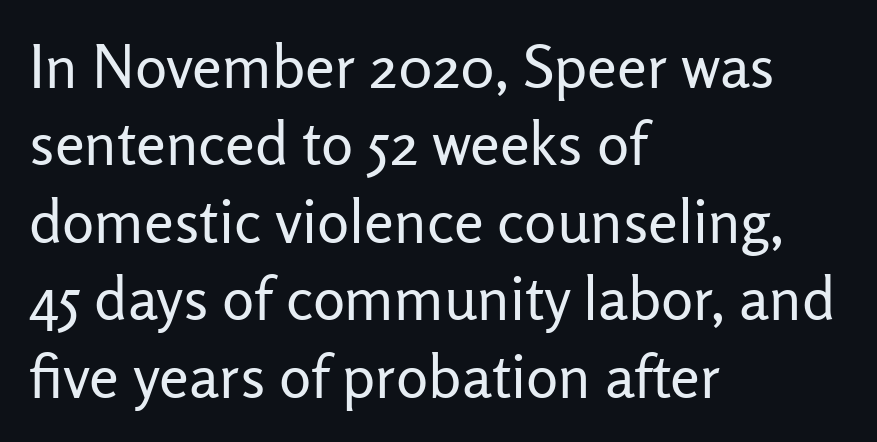
{"serif": "no", "italic": "no", "bold": "no", "weight": "regular", "width": "normal", "stroke_contrast": "low", "x_height": "medium", "monospaced": "no", "underline": "no", "align": "left", "line_spacing": "normal", "line_spacing_ratio": 1.29, "letter_spacing": "normal", "letter_spacing_em": 0.0, "glyph_px": 60}
